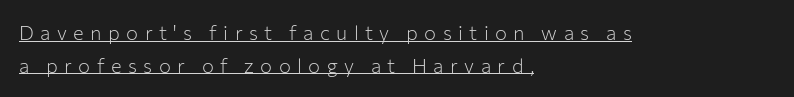
Q: Is the text bold? A: No.
Q: Is the text italic (slanted)? A: No, it is upright.
Q: Is the text underlined? A: Yes.
Q: How is the paragraph aligned? A: Left-aligned.
Q: Is the spacing between letters normal or unusually wide? A: Unusually wide.
Q: Is the spacing between lines tight, normal or loose? A: Normal.
